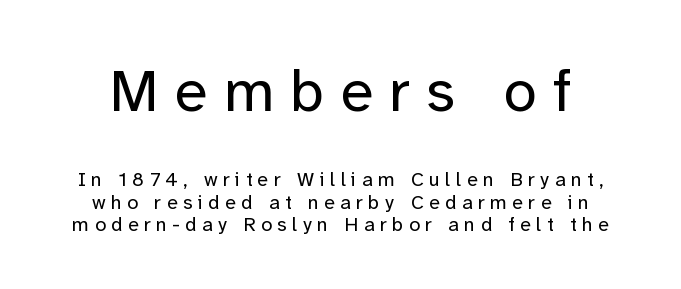
Q: Is the text bold? A: No.
Q: Is the text italic (slanted)? A: No, it is upright.
Q: Is the typeface a serif or a sans-serif typeface? A: Sans-serif.
Q: Is the text underlined? A: No.
Q: Is the spacing between letters normal or unusually wide? A: Unusually wide.
Q: Is the spacing between lines tight, normal or loose? A: Tight.
Q: Which block of text is set in a larger size, the first (top) or the second (bottom)? A: The first (top) one.
Q: Width (condensed, normal, or wide)? A: Normal.
Q: Stroke contrast? A: Low.
Q: x-height? A: Medium.
Q: Monospaced? A: No.
